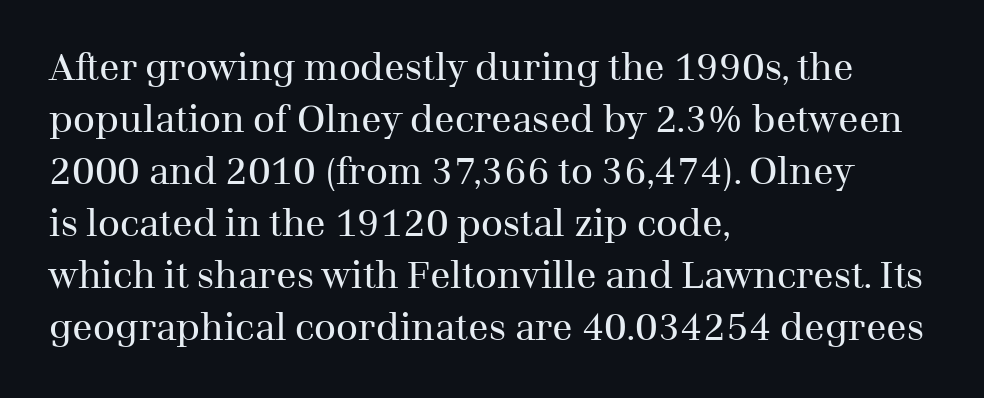
The image shows 38 px regular-weight serif type, upright; set left-aligned, normal line spacing (1.37x), normal letter spacing, not underlined; medium stroke contrast and a medium x-height.
